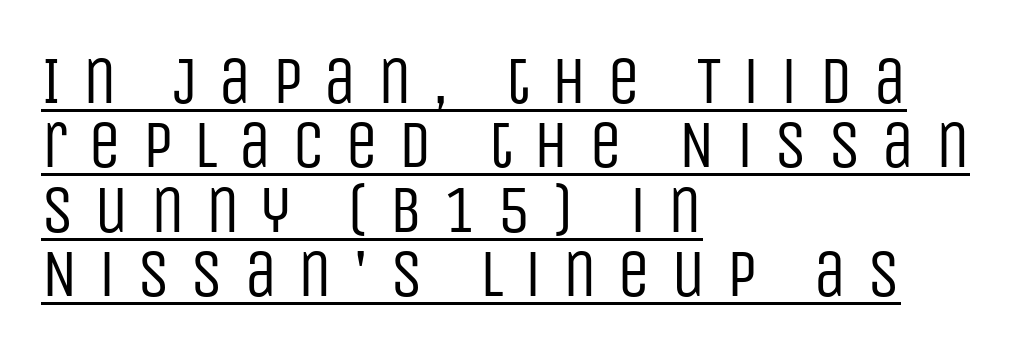
The image shows 67 px regular-weight, condensed sans-serif type, upright; set left-aligned, tight line spacing (0.96x), unusually wide letter spacing (+0.3 em), underlined; low stroke contrast and a large x-height.
